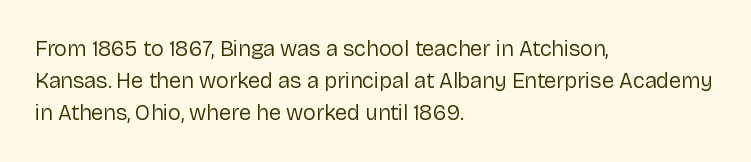
{"italic": "no", "bold": "no", "underline": "no", "align": "left", "line_spacing": "normal", "line_spacing_ratio": 1.46, "letter_spacing": "normal", "letter_spacing_em": 0.0, "glyph_px": 22}
